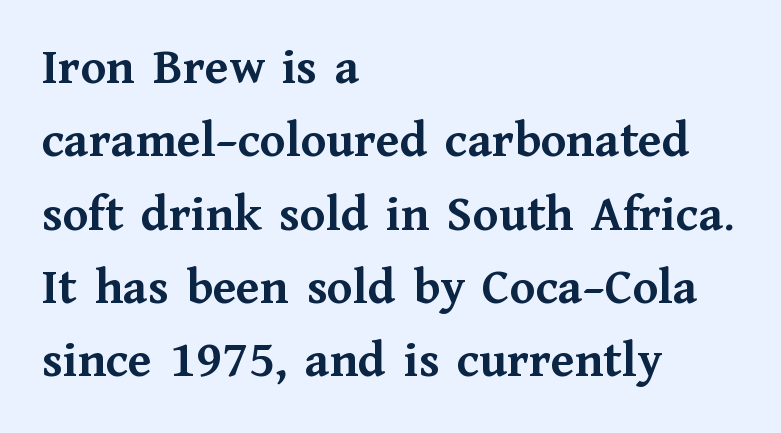
The image shows 52 px semibold serif type, upright; set left-aligned, normal line spacing (1.41x), normal letter spacing, not underlined; medium stroke contrast and a medium x-height.
